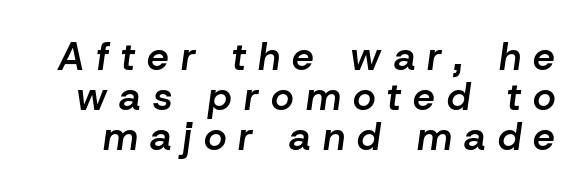
The image shows 39 px semibold type, italic (leaning right); set tight line spacing (1.03x), unusually wide letter spacing (+0.31 em), not underlined; low stroke contrast and a medium x-height.
